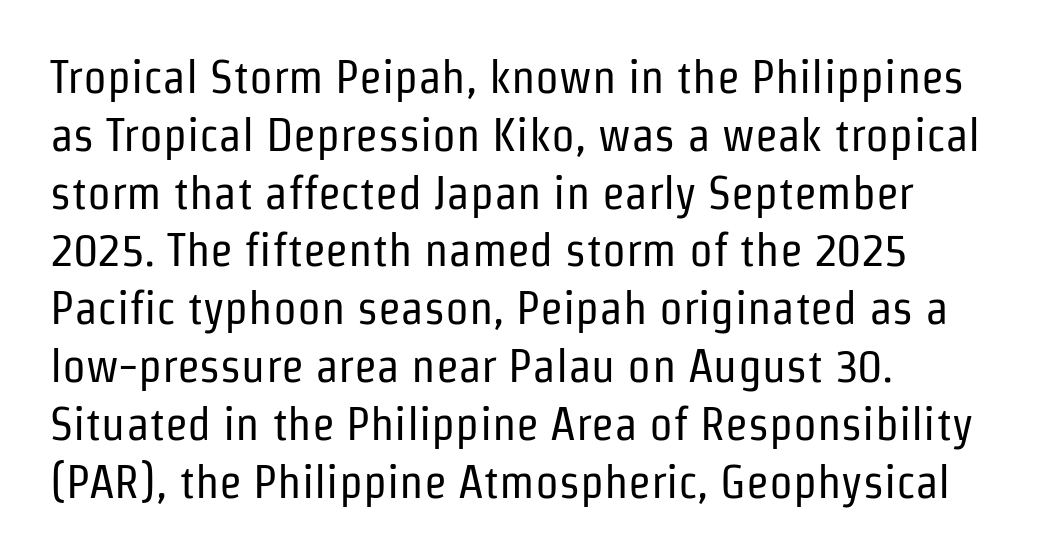
The image shows 47 px regular-weight, condensed sans-serif type, upright; set left-aligned, line spacing 1.23x, normal letter spacing, not underlined; low stroke contrast and a medium x-height.
